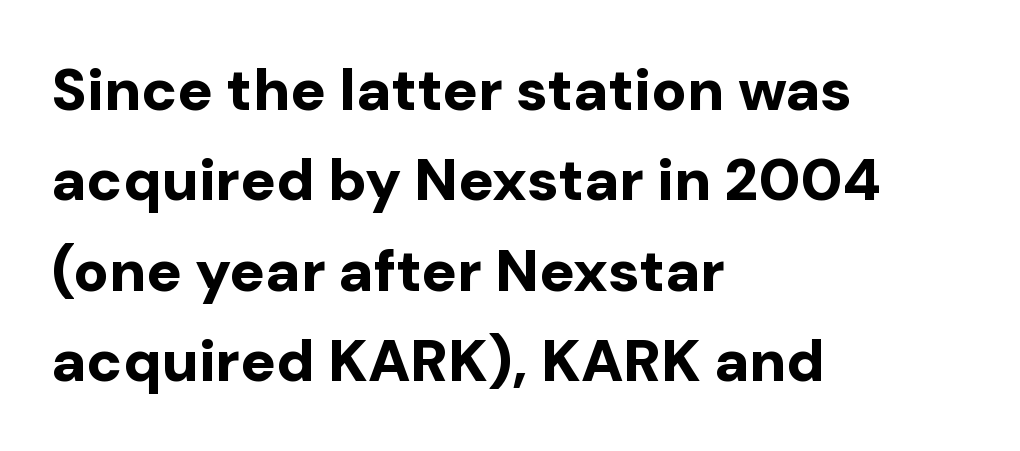
Character widths vary here, with narrow letters taking less room than wide ones. Do the letters lean? They stand straight. Underlining? Definitely not there. Check where the strokes stop: nothing finishes them off — pure sans. The horizontal fit of the characters is conventional and even.
